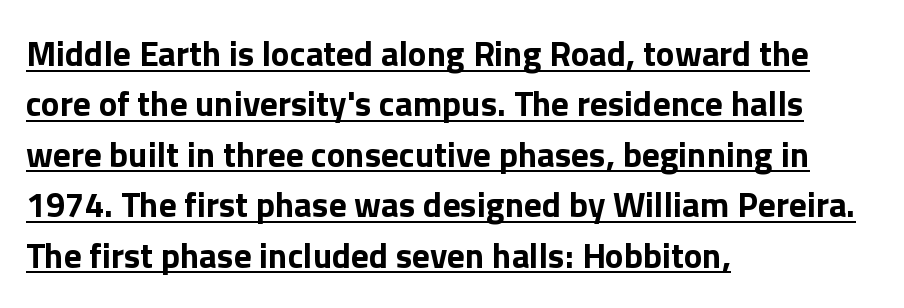
Font category for this specimen: sans-serif. Weight: bold. The axis of the letterforms is exactly vertical. Here the designer chose a conventional face with non-uniform glyph widths. Underlining? Definitely there. Layout note: lines flush left.
